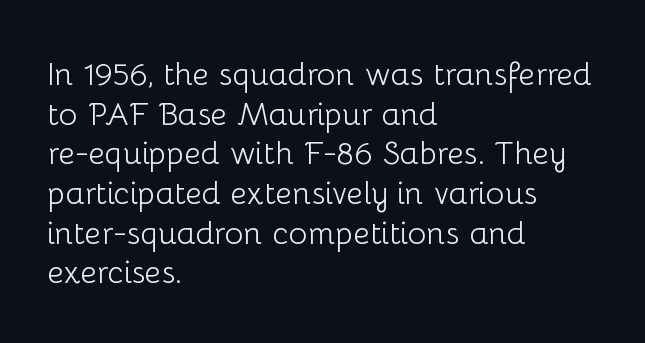
The image shows 32 px light sans-serif type, upright; set left-aligned, line spacing 1.24x, normal letter spacing, not underlined; low stroke contrast and a medium x-height.
